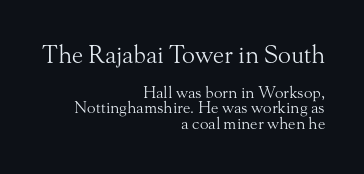
{"italic": "no", "bold": "no", "underline": "no", "align": "right", "line_spacing": "tight", "line_spacing_ratio": 0.98, "letter_spacing": "normal", "letter_spacing_em": 0.0, "larger_block": "first", "size_ratio": 1.5, "glyph_px": 24}
